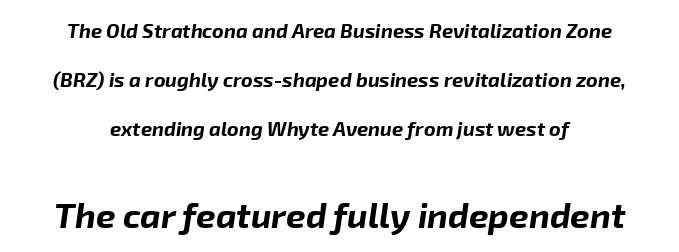
Q: Is the text bold? A: Yes.
Q: Is the text italic (slanted)? A: Yes, it leans right by about 8 degrees.
Q: Is the text underlined? A: No.
Q: How is the paragraph aligned? A: Centered.
Q: Is the spacing between letters normal or unusually wide? A: Normal.
Q: Is the spacing between lines tight, normal or loose? A: Loose.
Q: Which block of text is set in a larger size, the first (top) or the second (bottom)? A: The second (bottom) one.
Q: Width (condensed, normal, or wide)? A: Normal.
Q: Stroke contrast? A: Low.
Q: x-height? A: Medium.
Q: Monospaced? A: No.
